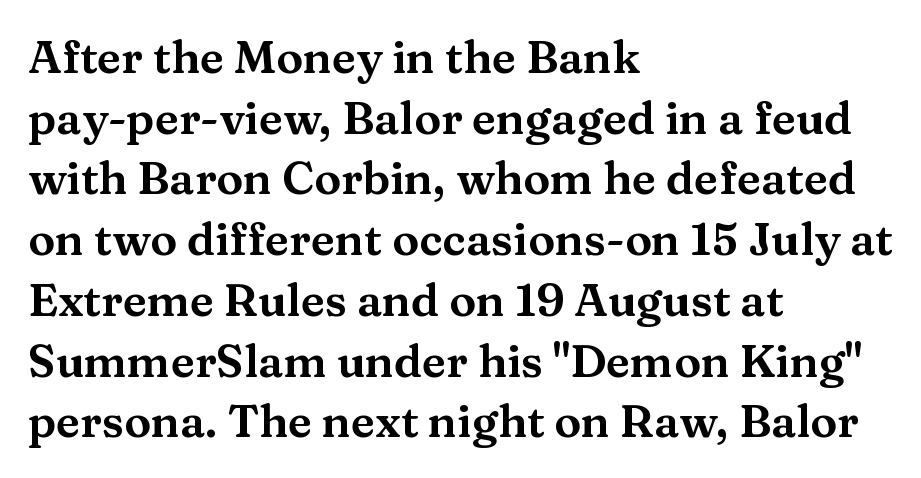
{"serif": "yes", "italic": "no", "width": "wide", "stroke_contrast": "medium", "x_height": "medium", "monospaced": "no", "underline": "no", "align": "left", "line_spacing": "normal", "line_spacing_ratio": 1.35, "letter_spacing": "normal", "letter_spacing_em": 0.0, "glyph_px": 45}
